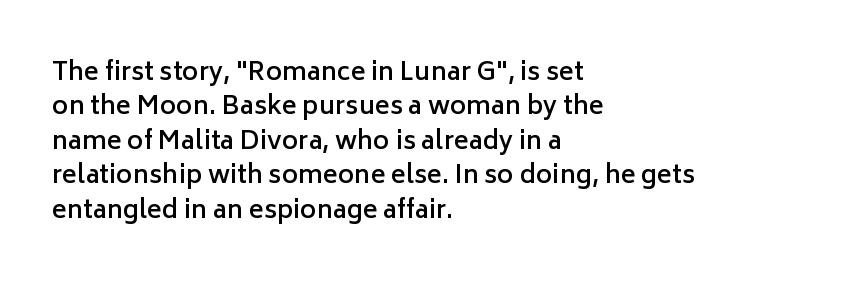
Q: Is the text bold? A: Semi-bold.
Q: Is the text italic (slanted)? A: No, it is upright.
Q: Is the text underlined? A: No.
Q: How is the paragraph aligned? A: Left-aligned.
Q: Is the spacing between letters normal or unusually wide? A: Normal.
Q: Is the spacing between lines tight, normal or loose? A: Normal.
